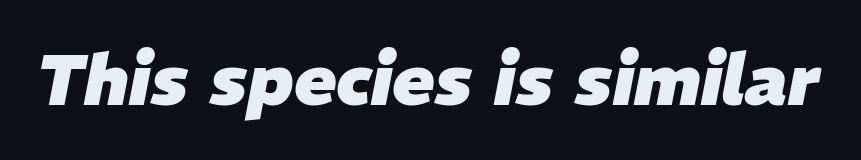
The image shows 70 px heavy type, italic (leaning right); set normal letter spacing, not underlined; low stroke contrast and a medium x-height.
